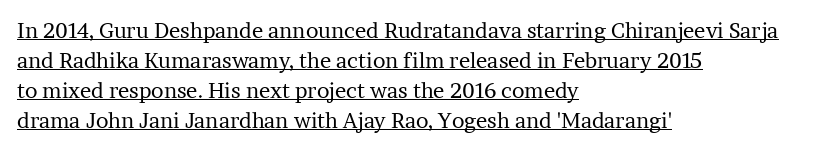
A light-to-regular cut is what we see here. This sample uses an upright cut, with every glyph sitting square on the baseline. The passage shown stacks its lines at a standard gap. Each line starts at the same left margin while the right side varies. The glyphs are accompanied by a horizontal stroke just below them. These lines keep a tight, regular rhythm from letter to letter.
